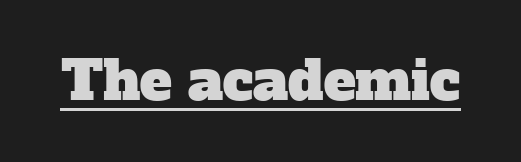
The image shows 54 px serif type; set normal letter spacing, underlined; low stroke contrast and a medium x-height.
